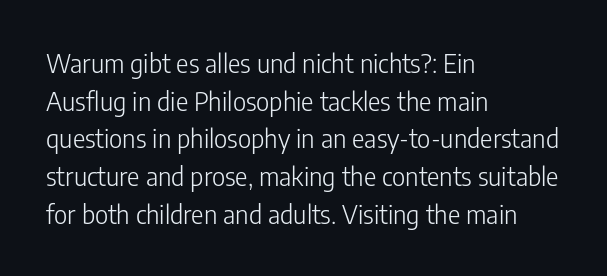
Q: Is the text bold? A: No.
Q: Is the text italic (slanted)? A: No, it is upright.
Q: Is the text underlined? A: No.
Q: How is the paragraph aligned? A: Left-aligned.
Q: Is the spacing between letters normal or unusually wide? A: Normal.
Q: Is the spacing between lines tight, normal or loose? A: Normal.
